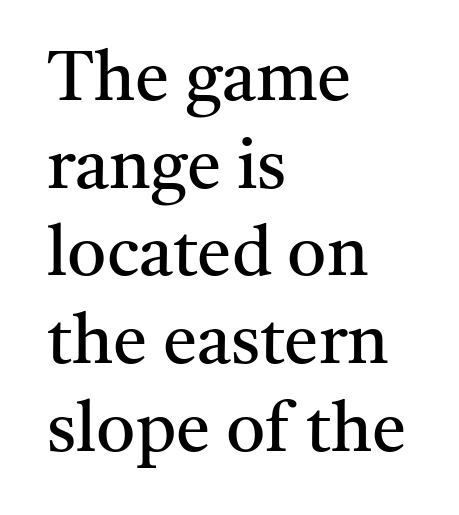
{"serif": "yes", "italic": "no", "bold": "no", "weight": "regular", "width": "normal", "stroke_contrast": "medium", "x_height": "medium", "monospaced": "no", "underline": "no", "align": "left", "line_spacing": "normal", "line_spacing_ratio": 1.27, "letter_spacing": "normal", "letter_spacing_em": 0.0, "glyph_px": 69}
